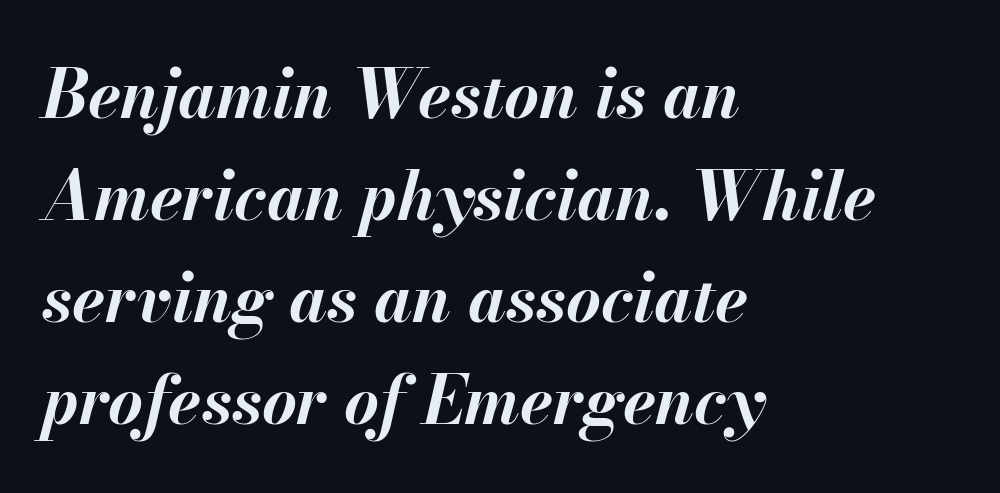
The image shows 67 px bold type, italic (leaning right); set left-aligned, normal line spacing (1.52x), normal letter spacing, not underlined; medium stroke contrast and a small x-height.
